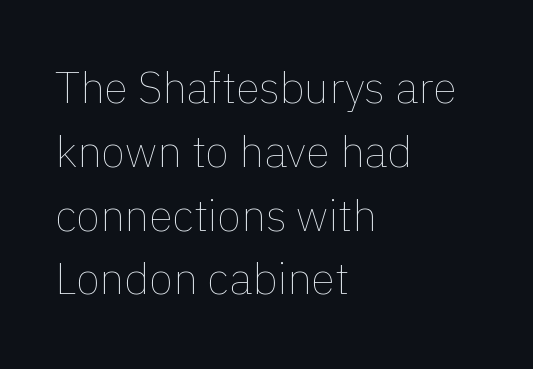
A light-to-regular cut is what we see here. The passage shown stacks its lines at a standard gap. Is the letter spacing exaggerated? No — it looks like the ordinary default. This rendering uses left alignment, leaving the right contour irregular. Anything drawn beneath the words? Only blank space. A roman cut, with each character standing at attention.
